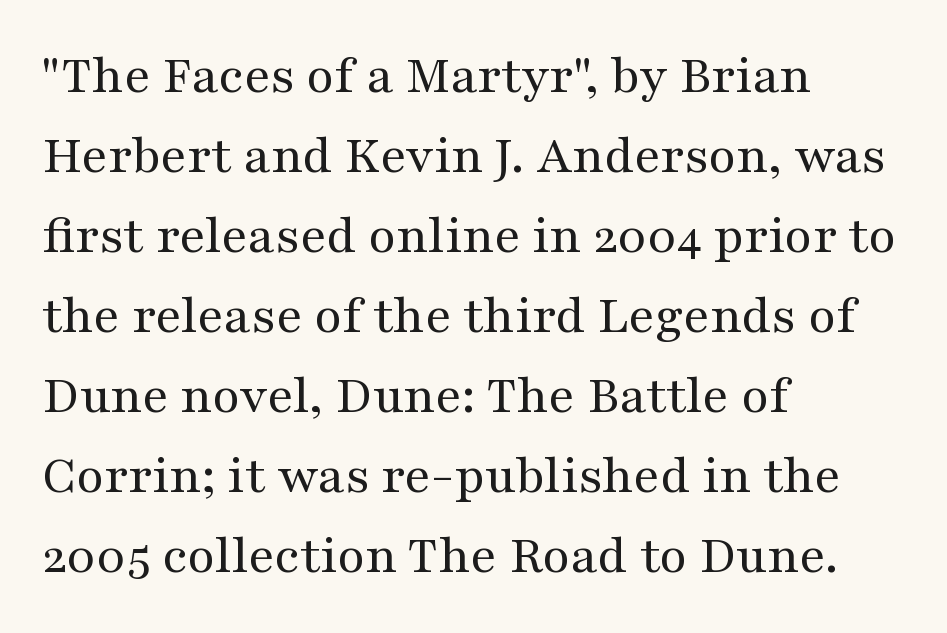
{"serif": "yes", "italic": "no", "bold": "no", "weight": "regular", "width": "wide", "stroke_contrast": "medium", "x_height": "medium", "monospaced": "no", "underline": "no", "align": "left", "line_spacing": "normal", "line_spacing_ratio": 1.43, "letter_spacing": "normal", "letter_spacing_em": 0.0, "glyph_px": 56}
